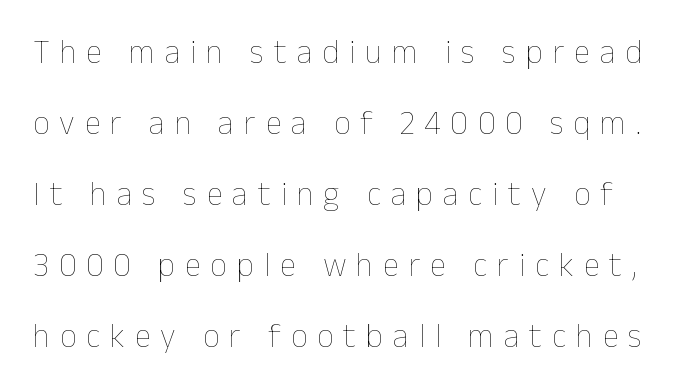
The space beneath each line is pristine and unruled. Designer's note — italics off, roman on. Nothing heavy about these letters — not bold at all. The leading is generous, giving the passage an open texture. Here the designer chose a conventional face with non-uniform glyph widths. The tracking reads as deliberately expanded to a designer's eye.
